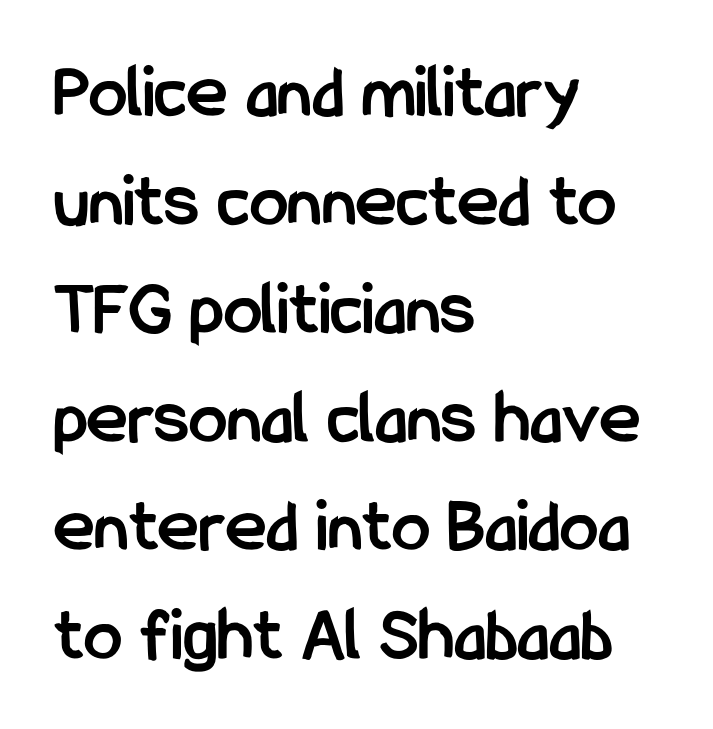
The image shows 77 px semibold, condensed sans-serif type, upright; set left-aligned, normal line spacing (1.41x), normal letter spacing, not underlined; low stroke contrast and a medium x-height.
